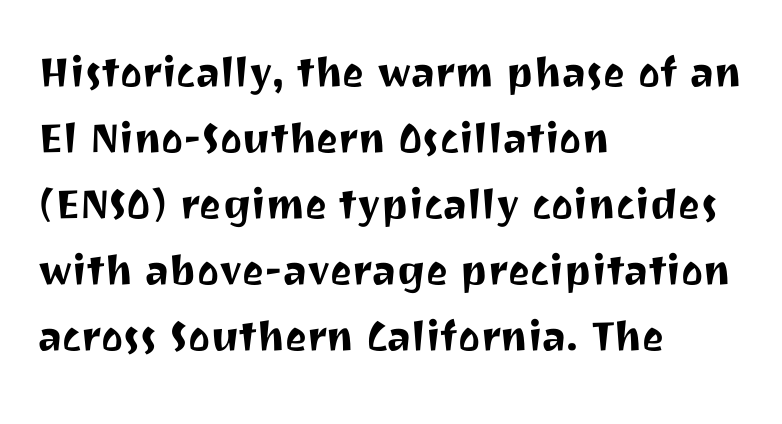
The image shows 52 px sans-serif type, upright; set left-aligned, normal line spacing (1.27x), normal letter spacing, not underlined; medium stroke contrast and a medium x-height.
